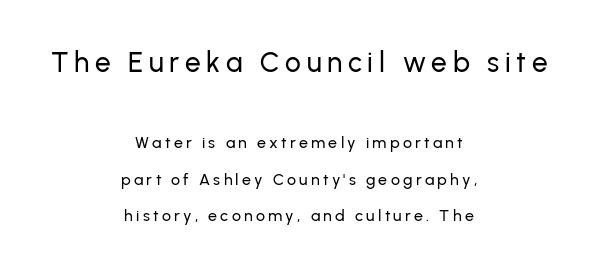
The letters carry no serifs — their stems end cleanly without finishing strokes. The leading is generous, giving the passage an open texture. Underlining? Definitely not there. Visually, the top section dominates because its glyphs are scaled up. Spacing between characters has been opened up far beyond the box default. A typesetter would call this proportional, since set widths differ per character.
